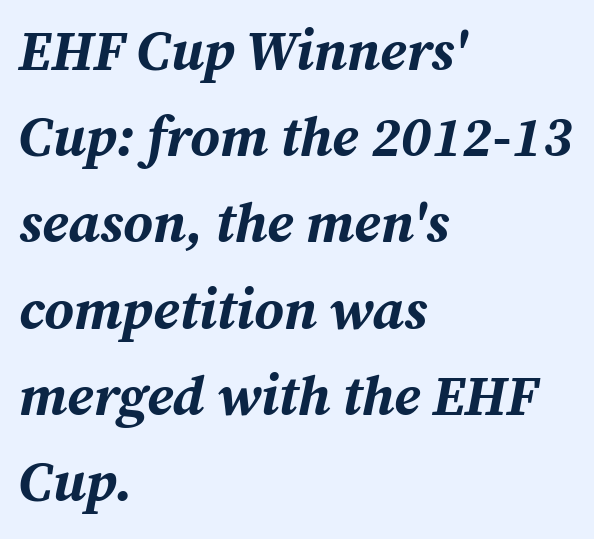
Thick stems and heavy bowls — unmistakably bold. Character widths vary here, with narrow letters taking less room than wide ones. The lines sit at an ordinary, default distance from one another. The space directly below the letters is spotless. The letters sit at their default tracking, neither squeezed nor spread.
